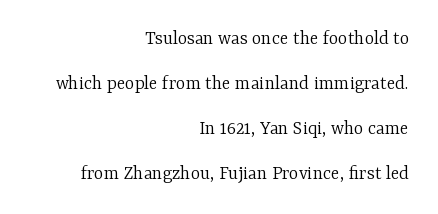
The weight tops out at a normal text grade. Each new line begins a long way beneath the previous one. The horizontal fit of the characters is conventional and even. Vertical strokes here are truly vertical. The passage is arranged like a letterhead date or caption credit — flush right.
